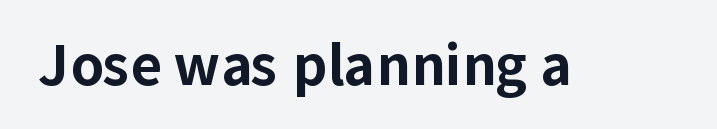
Q: Is the text bold? A: Yes.
Q: Is the text italic (slanted)? A: No, it is upright.
Q: Is the typeface a serif or a sans-serif typeface? A: Sans-serif.
Q: Is the text underlined? A: No.
Q: Is the spacing between letters normal or unusually wide? A: Normal.
Q: Width (condensed, normal, or wide)? A: Normal.
Q: Stroke contrast? A: Low.
Q: x-height? A: Medium.
Q: Monospaced? A: No.
